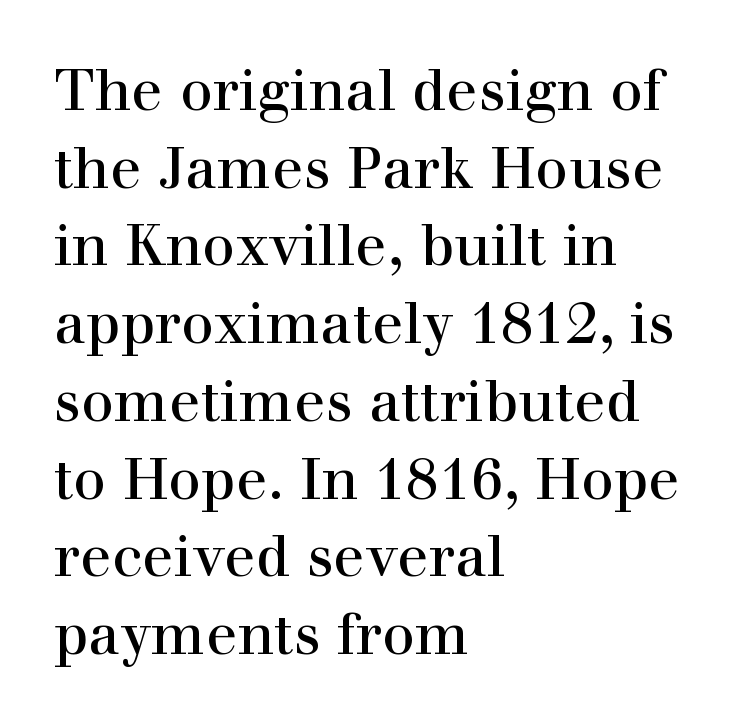
{"serif": "yes", "italic": "no", "width": "normal", "x_height": "medium", "monospaced": "no", "underline": "no", "align": "left", "line_spacing": "normal", "line_spacing_ratio": 1.34, "letter_spacing": "normal", "letter_spacing_em": 0.0, "glyph_px": 58}
